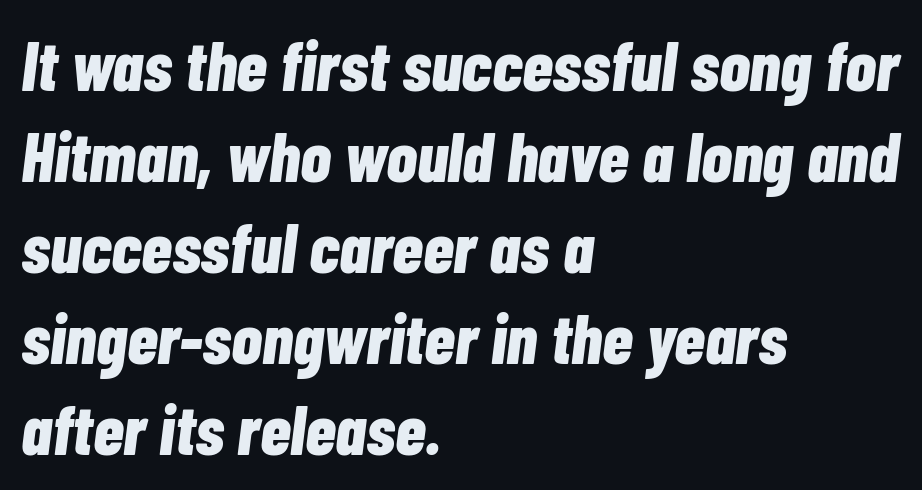
The glyphs are unaccompanied by any horizontal stroke below them. Looking at the ascenders, they clearly lean. The strokes are fattened all the way to bold. Is the letter spacing exaggerated? No — it looks like the ordinary default.
